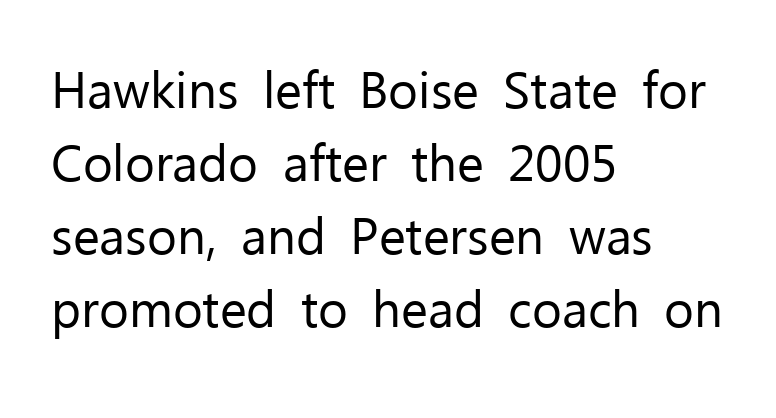
The image shows 51 px regular-weight sans-serif type, upright; set left-aligned, normal line spacing (1.43x), normal letter spacing, not underlined; low stroke contrast and a medium x-height.
